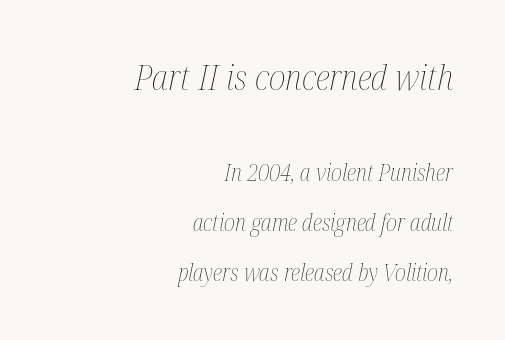
{"italic": "yes", "lean": "right", "slant_degrees": 12, "bold": "no", "weight": "thin", "width": "condensed", "stroke_contrast": "medium", "x_height": "medium", "monospaced": "no", "underline": "no", "align": "right", "line_spacing": "loose", "line_spacing_ratio": 2.17, "letter_spacing": "normal", "letter_spacing_em": 0.0, "larger_block": "first", "size_ratio": 1.52, "glyph_px": 35}
